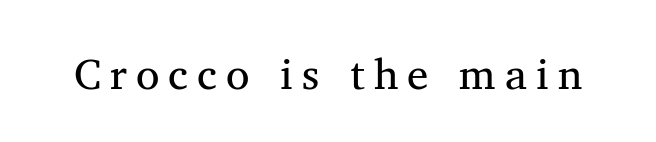
The image shows 43 px regular-weight serif type, upright; set unusually wide letter spacing (+0.21 em), not underlined; medium stroke contrast and a medium x-height.
